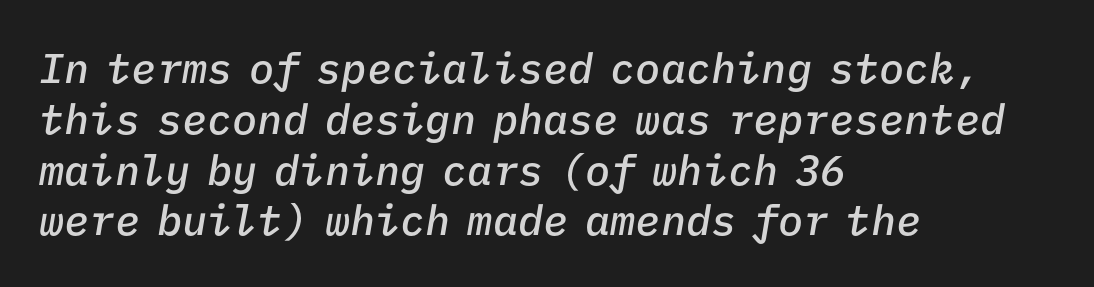
Q: Is the text bold? A: Semi-bold.
Q: Is the text italic (slanted)? A: Yes, it leans right by about 9 degrees.
Q: Is the text underlined? A: No.
Q: How is the paragraph aligned? A: Left-aligned.
Q: Is the spacing between letters normal or unusually wide? A: Normal.
Q: Width (condensed, normal, or wide)? A: Normal.
Q: Stroke contrast? A: Low.
Q: x-height? A: Medium.
Q: Monospaced? A: Yes.
